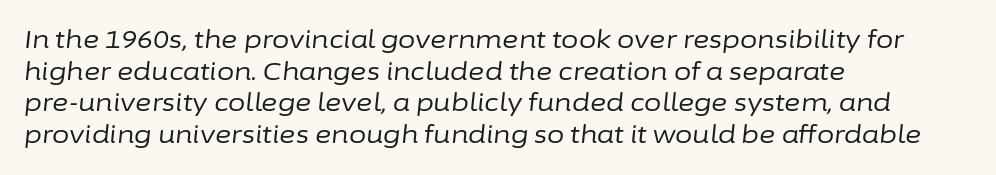
Q: Is the text bold? A: No.
Q: Is the text italic (slanted)? A: Yes, it leans right by about 6 degrees.
Q: Is the text underlined? A: No.
Q: How is the paragraph aligned? A: Left-aligned.
Q: Is the spacing between letters normal or unusually wide? A: Normal.
Q: Is the spacing between lines tight, normal or loose? A: Normal.
